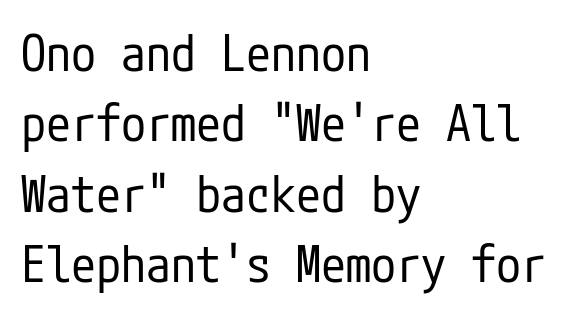
{"serif": "no", "italic": "no", "bold": "no", "weight": "regular", "width": "condensed", "stroke_contrast": "low", "x_height": "medium", "underline": "no", "align": "left", "line_spacing": "normal", "line_spacing_ratio": 1.41, "letter_spacing": "normal", "letter_spacing_em": 0.0, "glyph_px": 50}
